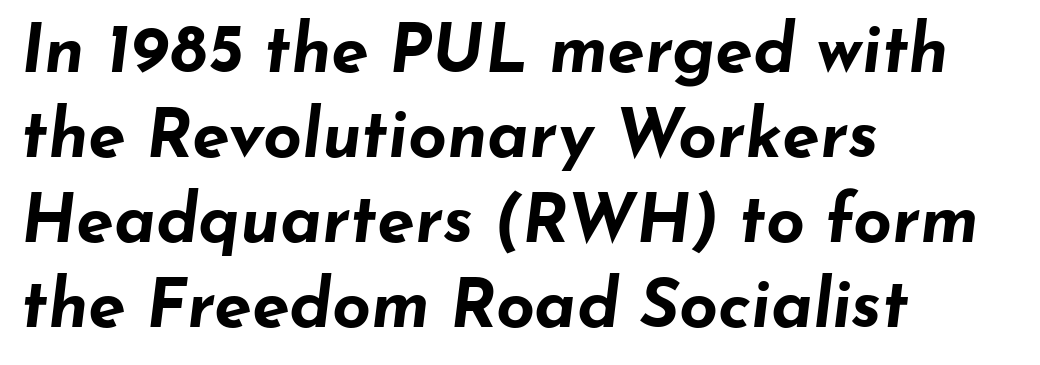
{"italic": "yes", "lean": "right", "slant_degrees": 7, "bold": "yes", "weight": "bold", "width": "wide", "stroke_contrast": "low", "x_height": "small", "monospaced": "no", "underline": "no", "align": "left", "line_spacing": "normal", "line_spacing_ratio": 1.25, "letter_spacing": "normal", "letter_spacing_em": 0.0, "glyph_px": 68}
